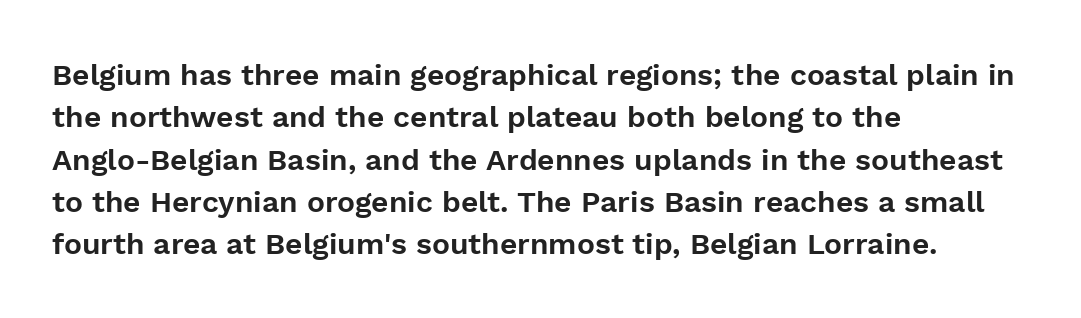
The image shows 30 px sans-serif type, upright; set left-aligned, normal line spacing (1.41x), normal letter spacing, not underlined; low stroke contrast and a medium x-height.
